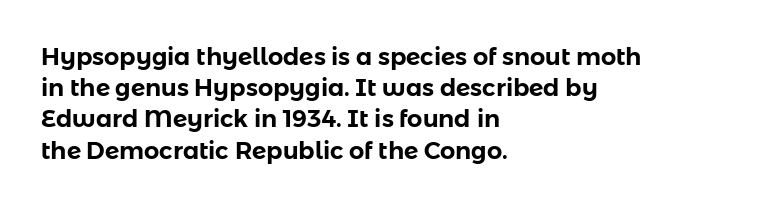
The image shows 24 px text type, upright; set left-aligned, normal line spacing (1.3x), normal letter spacing, not underlined.
